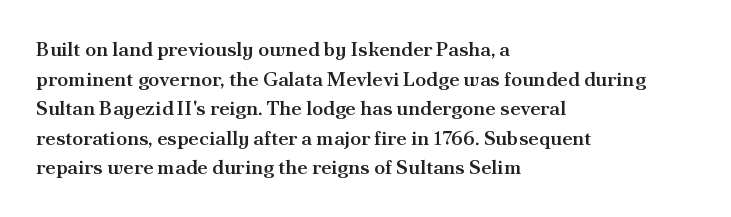
Q: Is the text bold? A: Semi-bold.
Q: Is the text italic (slanted)? A: No, it is upright.
Q: Is the text underlined? A: No.
Q: How is the paragraph aligned? A: Left-aligned.
Q: Is the spacing between letters normal or unusually wide? A: Normal.
Q: Is the spacing between lines tight, normal or loose? A: Normal.
